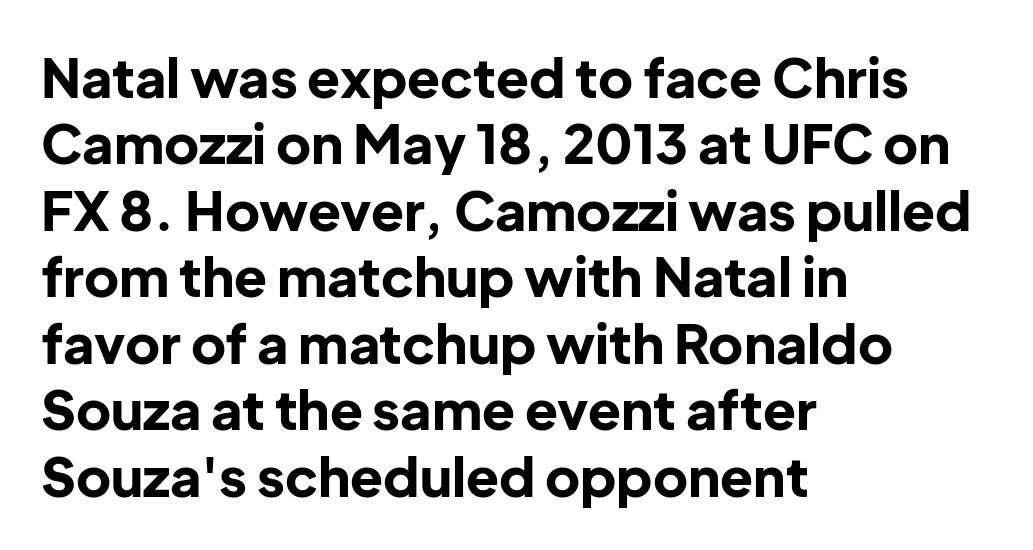
This sample has the flowing, uneven cadence of proportional lettering. Default kerning and tracking; the words read as compact shapes. The area under the type is left untouched. You'd pick this weight for a headline — it's a proper bold.
